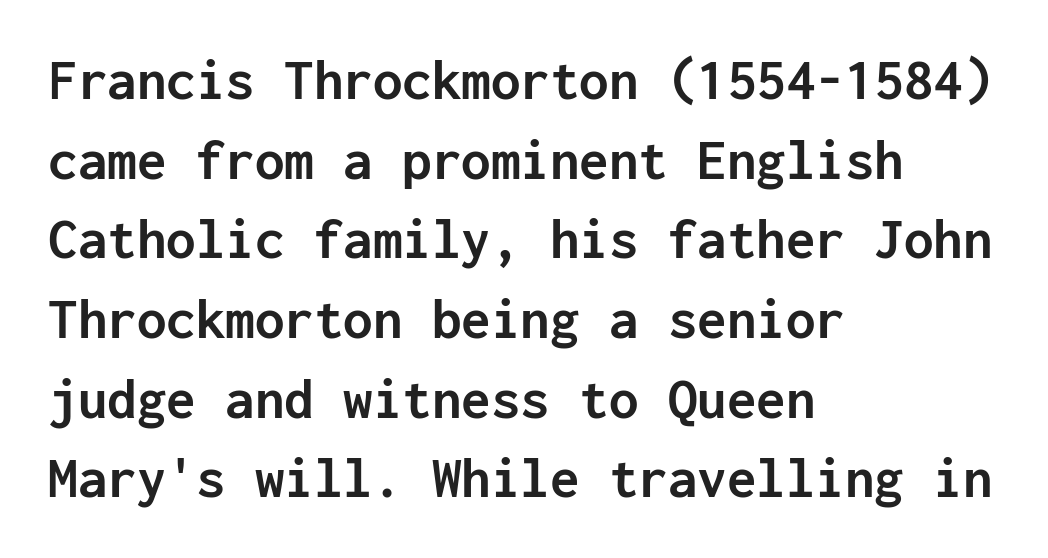
The vertical gap from one line to the next is medium. This is the regular roman posture of the typeface. The typesetting leans heavy: a genuine bold. The letters march in equal steps, a hallmark of fixed-pitch type. Teacher's note: observe the even left margin — that is flush-left alignment. The letterforms sit shoulder to shoulder at normal distance.
